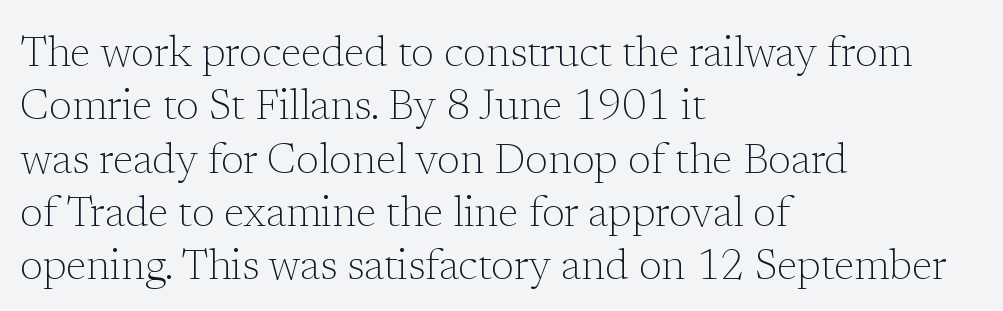
Heaviness? Minimal to ordinary, like unemphasized prose. How would I describe the line gaps? Plain and ordinary. Descenders hang freely into open space. Regarding serifs, this sample has them. The letters advance in unequal steps, a hallmark of proportional type.
